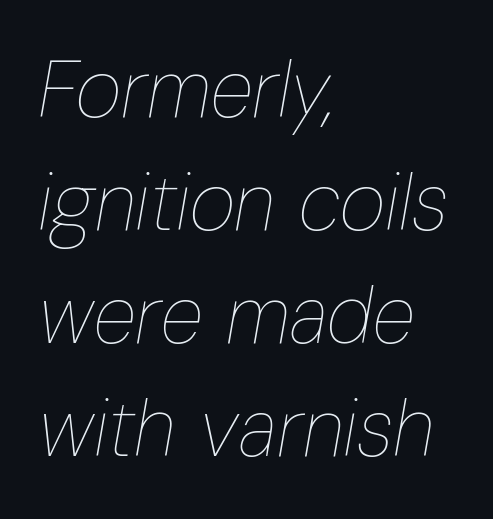
{"italic": "yes", "lean": "right", "slant_degrees": 10, "bold": "no", "weight": "thin", "width": "condensed", "stroke_contrast": "low", "x_height": "medium", "monospaced": "no", "underline": "no", "align": "left", "line_spacing": "normal", "line_spacing_ratio": 1.43, "letter_spacing": "normal", "letter_spacing_em": 0.0, "glyph_px": 79}
